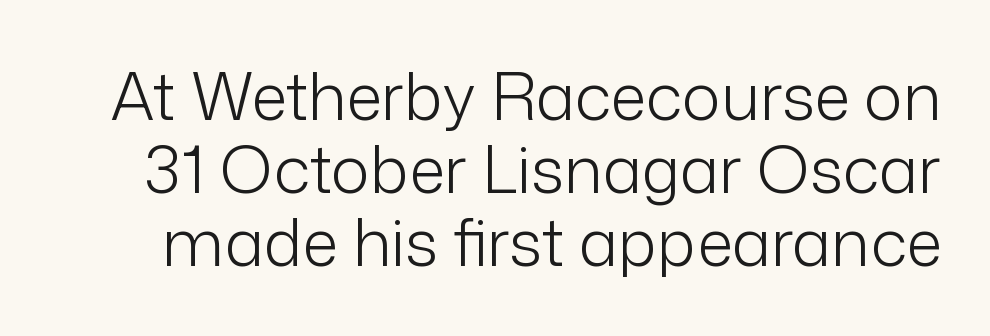
The letters carry no serifs — their stems end cleanly without finishing strokes. Caption: standard tracking, unaltered. The space directly below the letters is spotless. No heavy texture on the line: the type isn't bold. If you measured baseline to baseline, you'd find a short distance. Proportional: the letters do not fall into vertical columns.
